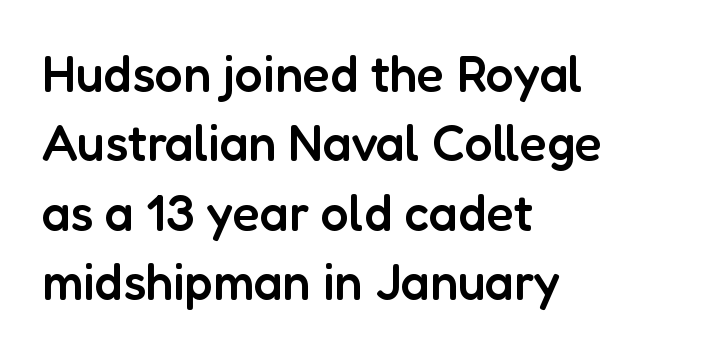
The image shows 50 px semibold sans-serif type, upright; set left-aligned, normal line spacing (1.39x), normal letter spacing, not underlined; low stroke contrast and a medium x-height.
